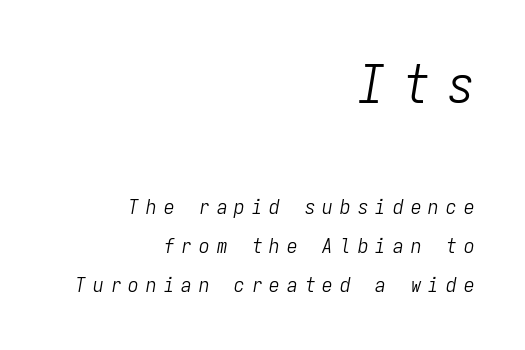
A typesetter would call this monospace, since all characters share one set width. Line endings align vertically; line beginnings do not. The strokes carry an ordinary text weight at most. The passage shown leans; its letterforms are oblique.
